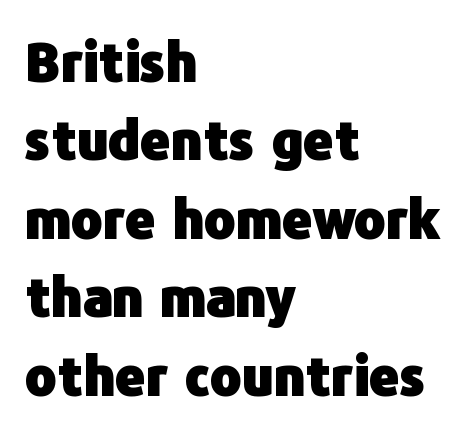
The image shows 53 px heavy sans-serif type, upright; set left-aligned, normal line spacing (1.48x), normal letter spacing, not underlined; low stroke contrast and a medium x-height.
